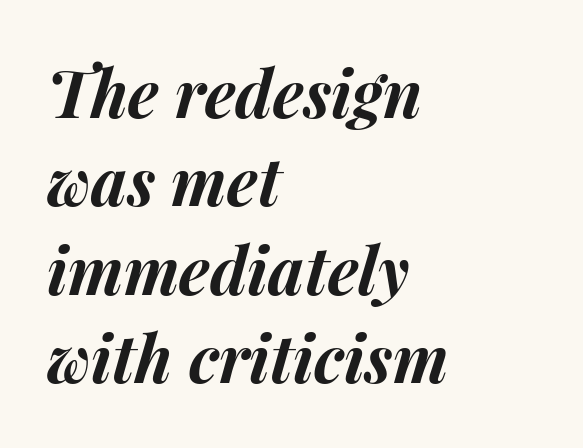
Short and long lines alike share a common starting point at left. Would a proofreader flag this as italicized? Yes. Clear beneath every line of the passage. Strokes here are thick enough to call this a true bold. Regarding leading, the lines here are spaced in the standard way.
